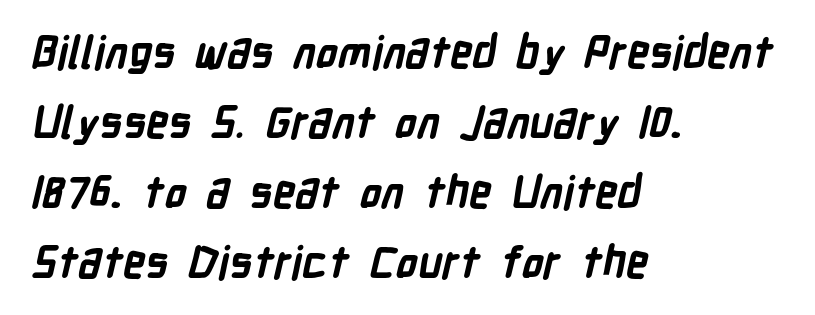
Notice how descenders clear the ascenders below comfortably — that's standard leading. The baseline area is clear. Casual observation: everything's shoved over to the left. This is heavy type, rendered in bold. Serif or sans? Sans — the stroke terminals are bare.
